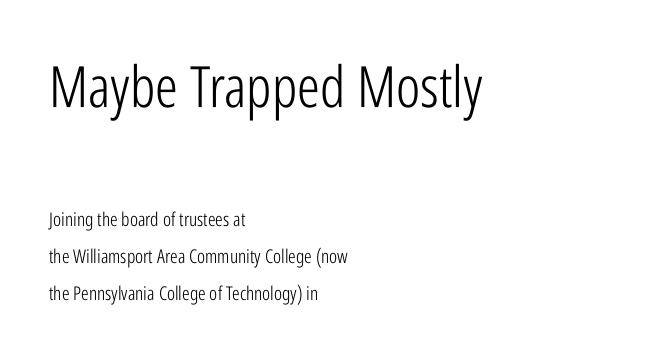
Q: Is the text bold? A: No.
Q: Is the text italic (slanted)? A: No, it is upright.
Q: Is the typeface a serif or a sans-serif typeface? A: Sans-serif.
Q: Is the text underlined? A: No.
Q: How is the paragraph aligned? A: Left-aligned.
Q: Is the spacing between letters normal or unusually wide? A: Normal.
Q: Is the spacing between lines tight, normal or loose? A: Loose.
Q: Which block of text is set in a larger size, the first (top) or the second (bottom)? A: The first (top) one.
Q: Width (condensed, normal, or wide)? A: Condensed.
Q: Stroke contrast? A: Low.
Q: x-height? A: Medium.
Q: Monospaced? A: No.
